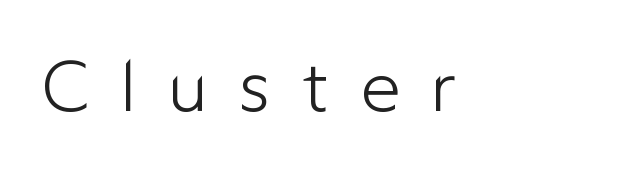
Q: Is the text bold? A: No.
Q: Is the text italic (slanted)? A: No, it is upright.
Q: Is the typeface a serif or a sans-serif typeface? A: Sans-serif.
Q: Is the text underlined? A: No.
Q: Is the spacing between letters normal or unusually wide? A: Unusually wide.
Q: Width (condensed, normal, or wide)? A: Normal.
Q: Stroke contrast? A: Low.
Q: x-height? A: Medium.
Q: Monospaced? A: No.
